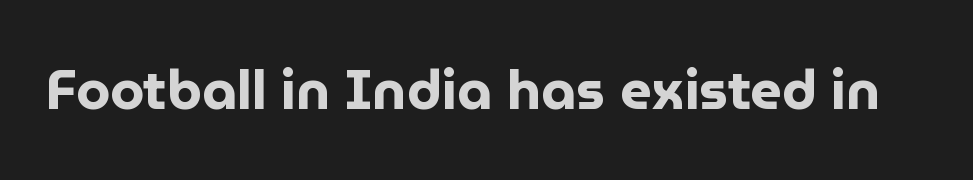
Unlike italic type, these characters show no tilt at all. Nothing unusual about the tracking: characters are spaced as the font intends. The type family on display is of the sans-serif kind. Looks like regular typesetting: each glyph gets only the width it needs.
